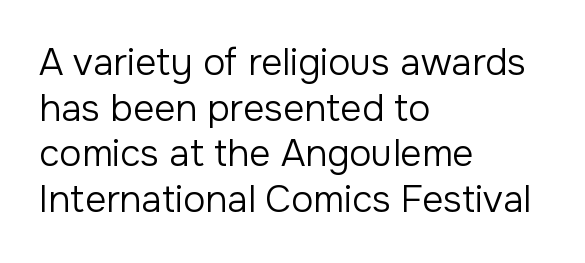
{"serif": "no", "italic": "no", "bold": "no", "weight": "regular", "width": "normal", "stroke_contrast": "low", "x_height": "medium", "monospaced": "no", "underline": "no", "align": "left", "line_spacing_ratio": 1.23, "letter_spacing": "normal", "letter_spacing_em": 0.0, "glyph_px": 37}
